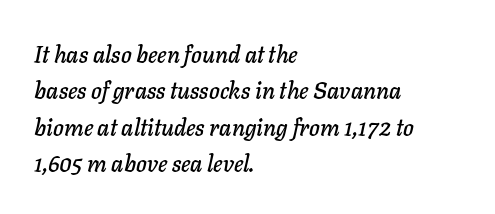
The image shows 23 px text type, italic (leaning right); set left-aligned, normal line spacing (1.58x), normal letter spacing, not underlined.
